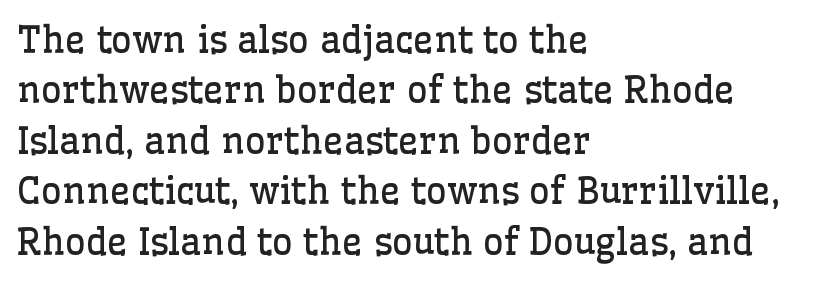
Q: Is the text bold? A: No.
Q: Is the text italic (slanted)? A: No, it is upright.
Q: Is the typeface a serif or a sans-serif typeface? A: Serif.
Q: Is the text underlined? A: No.
Q: How is the paragraph aligned? A: Left-aligned.
Q: Is the spacing between letters normal or unusually wide? A: Normal.
Q: Is the spacing between lines tight, normal or loose? A: Normal.
Q: Width (condensed, normal, or wide)? A: Normal.
Q: Stroke contrast? A: Low.
Q: x-height? A: Medium.
Q: Monospaced? A: No.
